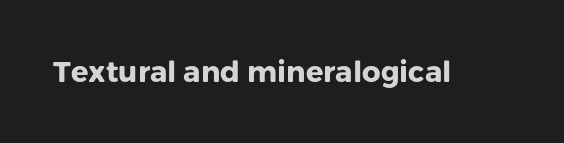
{"serif": "no", "italic": "no", "bold": "yes", "weight": "heavy", "width": "normal", "stroke_contrast": "low", "x_height": "medium", "monospaced": "no", "underline": "no", "letter_spacing": "normal", "letter_spacing_em": 0.0, "glyph_px": 29}
